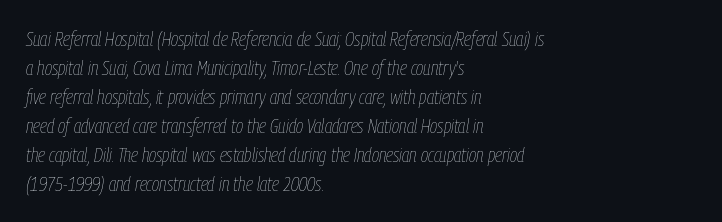
Does the leading feel generous? No, just average. A clean baseline with only descenders dipping below it. The strokes carry an ordinary text weight at most. Horizontally, the lines are justified to the leading edge only.
